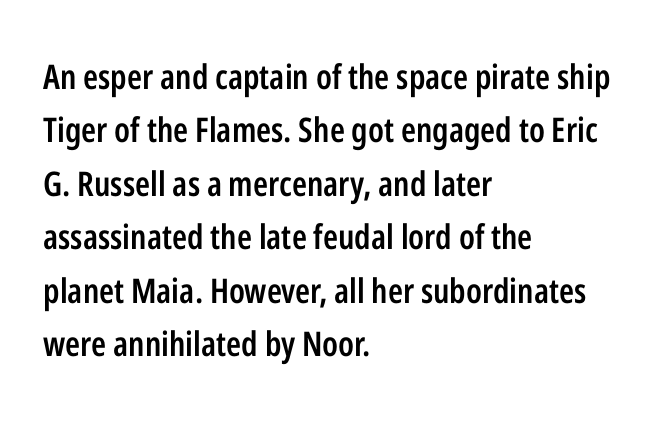
Q: Is the text bold? A: Semi-bold.
Q: Is the text italic (slanted)? A: No, it is upright.
Q: Is the typeface a serif or a sans-serif typeface? A: Sans-serif.
Q: Is the text underlined? A: No.
Q: How is the paragraph aligned? A: Left-aligned.
Q: Is the spacing between letters normal or unusually wide? A: Normal.
Q: Is the spacing between lines tight, normal or loose? A: Normal.
Q: Width (condensed, normal, or wide)? A: Condensed.
Q: Stroke contrast? A: Low.
Q: x-height? A: Medium.
Q: Monospaced? A: No.
